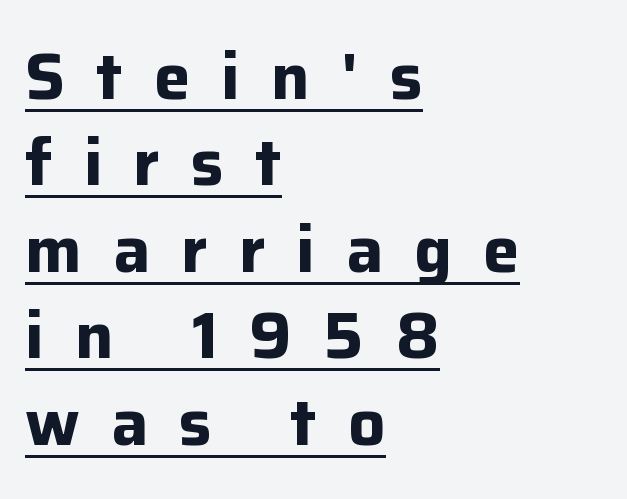
Q: Is the text bold? A: Yes.
Q: Is the text italic (slanted)? A: No, it is upright.
Q: Is the typeface a serif or a sans-serif typeface? A: Sans-serif.
Q: Is the text underlined? A: Yes.
Q: How is the paragraph aligned? A: Left-aligned.
Q: Is the spacing between letters normal or unusually wide? A: Unusually wide.
Q: Is the spacing between lines tight, normal or loose? A: Normal.
Q: Width (condensed, normal, or wide)? A: Normal.
Q: Stroke contrast? A: Low.
Q: x-height? A: Medium.
Q: Monospaced? A: No.
